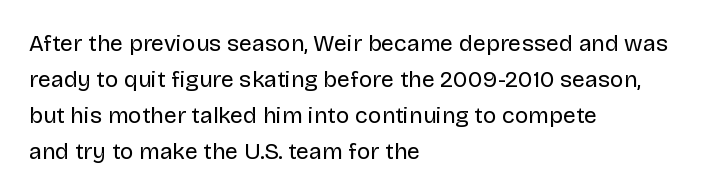
The image shows 23 px text type, upright; set left-aligned, normal line spacing (1.56x), normal letter spacing, not underlined.
